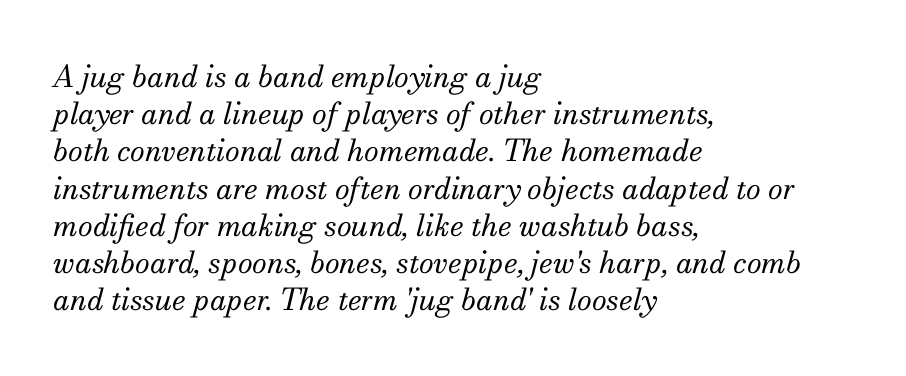
Look at the tracking — it's just the regular setting, nothing added. Which margin do the lines hug? The left one — the right edge is uneven. Stroke terminals: seriffed. The passage shown leans; its letterforms are oblique. Stems and bowls with no extra thickness — not bold.
